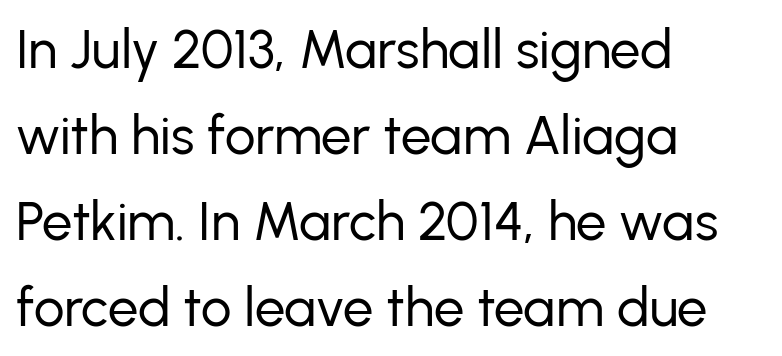
Q: Is the text bold? A: No.
Q: Is the text italic (slanted)? A: No, it is upright.
Q: Is the typeface a serif or a sans-serif typeface? A: Sans-serif.
Q: Is the text underlined? A: No.
Q: How is the paragraph aligned? A: Left-aligned.
Q: Is the spacing between letters normal or unusually wide? A: Normal.
Q: Is the spacing between lines tight, normal or loose? A: Normal.
Q: Width (condensed, normal, or wide)? A: Normal.
Q: Stroke contrast? A: Low.
Q: x-height? A: Medium.
Q: Monospaced? A: No.
